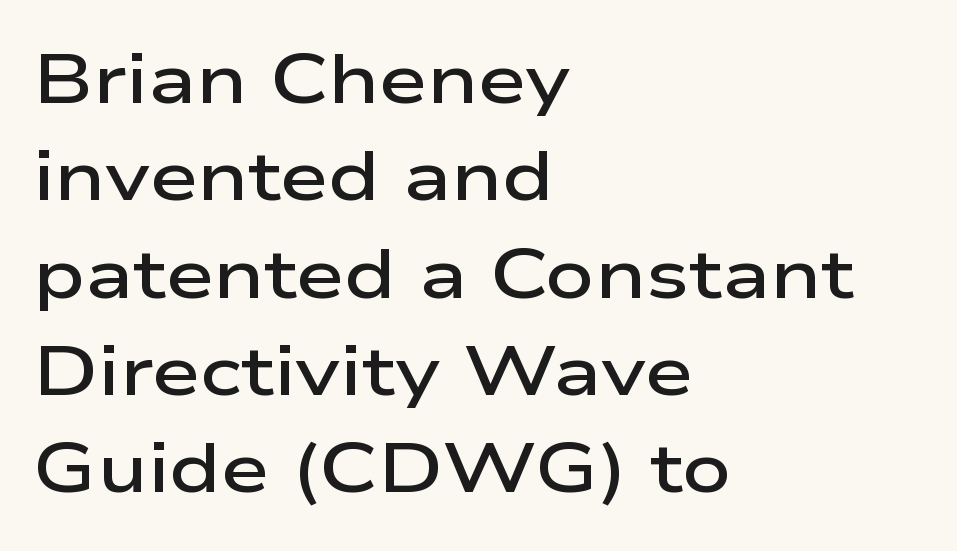
Summary of vertical rhythm: regular, with standard interline spacing. Leftover space on each line is placed entirely after the last word. The letters carry no serifs — their stems end cleanly without finishing strokes. The face used here is proportionally spaced, like ordinary book or web type. Nobody touched the tracking dial on this one. Do the letters lean? They stand straight.
